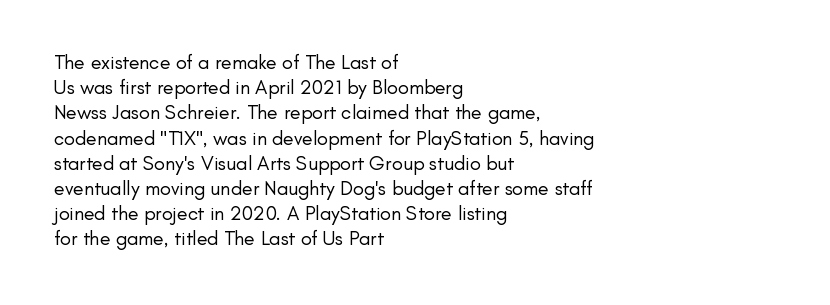
How would I describe the line gaps? Plain and ordinary. Stem width sits at or under what a default text font uses. Posture: straight, roman, zero tilt. Underlining? Definitely not there. How are the letters spaced? Ordinarily, with no added tracking. Alignment: flush left.
